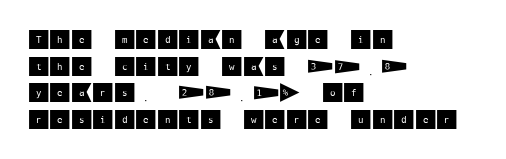
A student would call this left alignment; a typographer would say flush left, rag right. Nobody touched the tracking dial on this one. Tall strokes in this sample are plumb rather than angled. Descenders are the only things crossing below the line.
